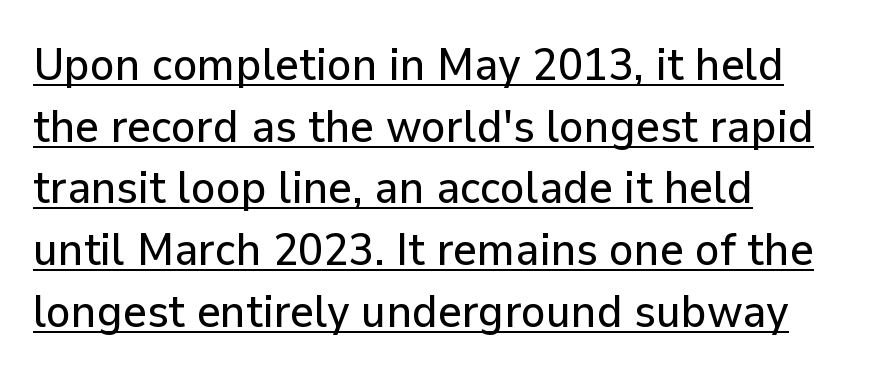
{"serif": "no", "italic": "no", "width": "normal", "stroke_contrast": "low", "x_height": "medium", "monospaced": "no", "underline": "yes", "align": "left", "line_spacing": "normal", "line_spacing_ratio": 1.34, "letter_spacing": "normal", "letter_spacing_em": 0.0, "glyph_px": 46}
